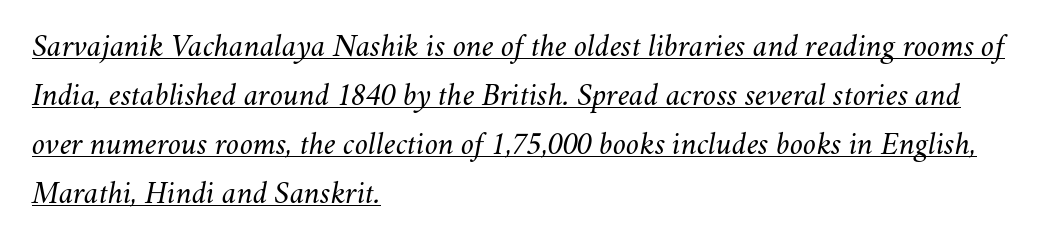
Q: Is the text bold? A: No.
Q: Is the text italic (slanted)? A: Yes, it leans right by about 11 degrees.
Q: Is the text underlined? A: Yes.
Q: How is the paragraph aligned? A: Left-aligned.
Q: Is the spacing between letters normal or unusually wide? A: Normal.
Q: Is the spacing between lines tight, normal or loose? A: Normal.
Q: Width (condensed, normal, or wide)? A: Normal.
Q: Stroke contrast? A: Medium.
Q: x-height? A: Small.
Q: Monospaced? A: No.
